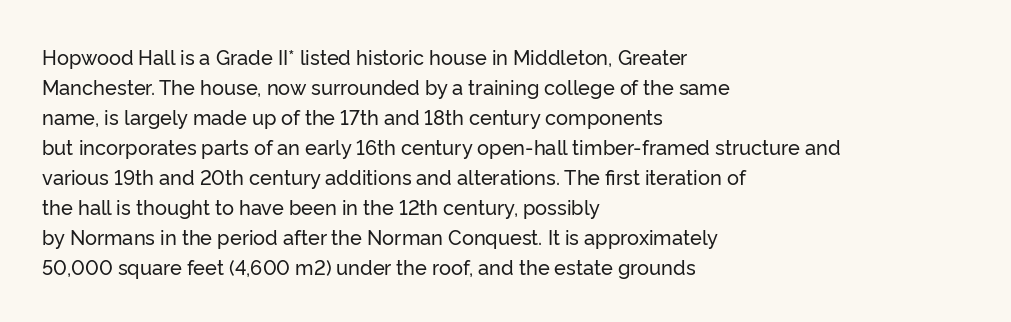
{"italic": "no", "underline": "no", "align": "left", "line_spacing": "normal", "line_spacing_ratio": 1.5, "letter_spacing": "normal", "letter_spacing_em": 0.0, "glyph_px": 20}
